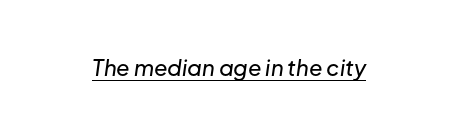
Q: Is the text italic (slanted)? A: Yes, it leans right by about 8 degrees.
Q: Is the text underlined? A: Yes.
Q: Is the spacing between letters normal or unusually wide? A: Normal.
